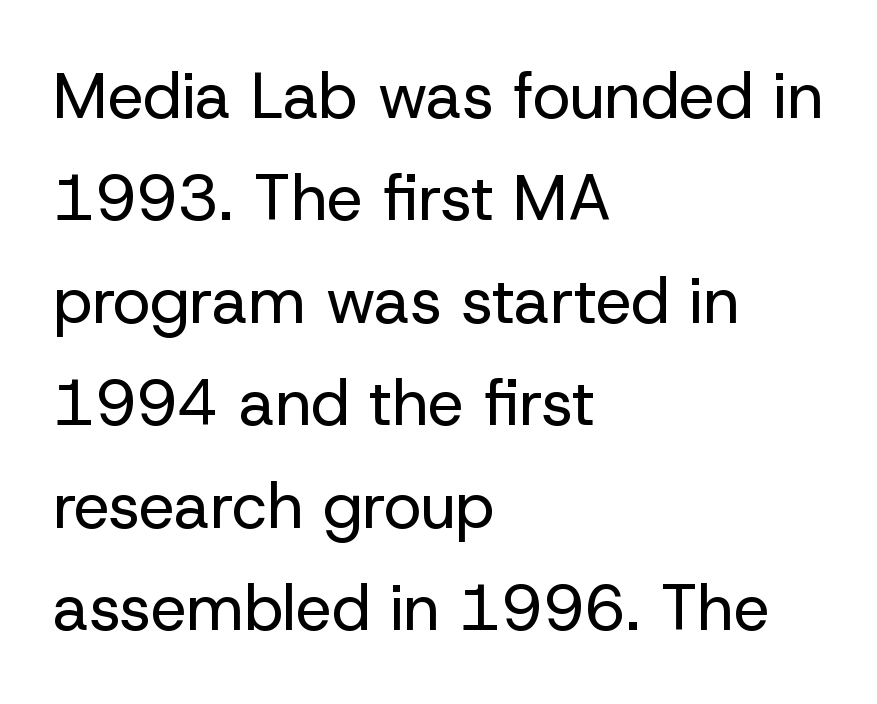
Q: Is the text bold? A: No.
Q: Is the text italic (slanted)? A: No, it is upright.
Q: Is the typeface a serif or a sans-serif typeface? A: Sans-serif.
Q: Is the text underlined? A: No.
Q: How is the paragraph aligned? A: Left-aligned.
Q: Is the spacing between letters normal or unusually wide? A: Normal.
Q: Is the spacing between lines tight, normal or loose? A: Normal.
Q: Width (condensed, normal, or wide)? A: Normal.
Q: Stroke contrast? A: Low.
Q: x-height? A: Medium.
Q: Monospaced? A: No.
